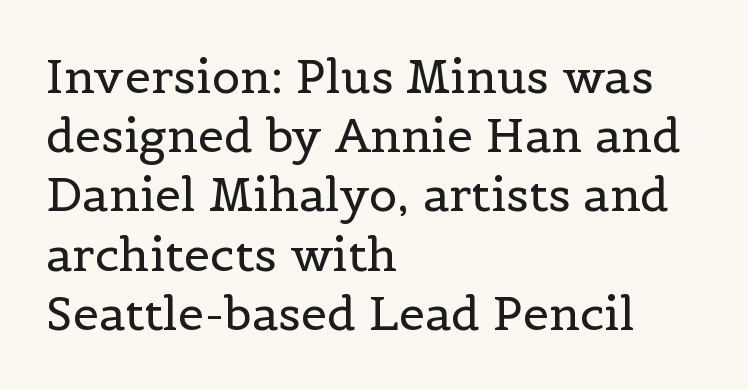
Q: Is the text bold? A: No.
Q: Is the text italic (slanted)? A: No, it is upright.
Q: Is the typeface a serif or a sans-serif typeface? A: Serif.
Q: Is the text underlined? A: No.
Q: How is the paragraph aligned? A: Left-aligned.
Q: Is the spacing between letters normal or unusually wide? A: Normal.
Q: Is the spacing between lines tight, normal or loose? A: Normal.
Q: Width (condensed, normal, or wide)? A: Normal.
Q: x-height? A: Medium.
Q: Monospaced? A: No.
